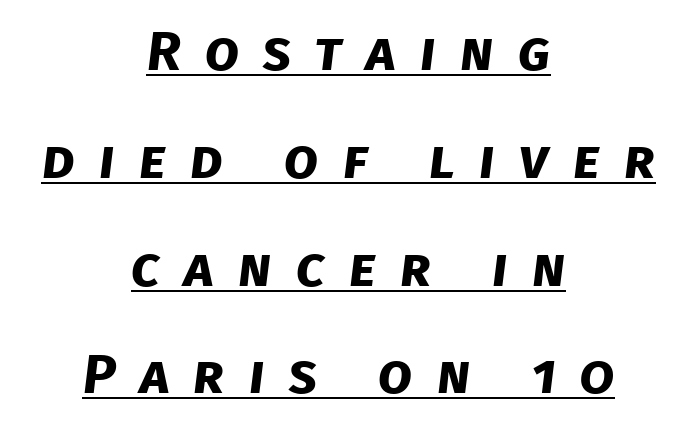
{"serif": "no", "bold": "yes", "weight": "bold", "width": "normal", "stroke_contrast": "low", "x_height": "large", "monospaced": "no", "underline": "yes", "align": "center", "line_spacing": "loose", "line_spacing_ratio": 1.96, "letter_spacing": "wide", "letter_spacing_em": 0.44, "glyph_px": 55}
